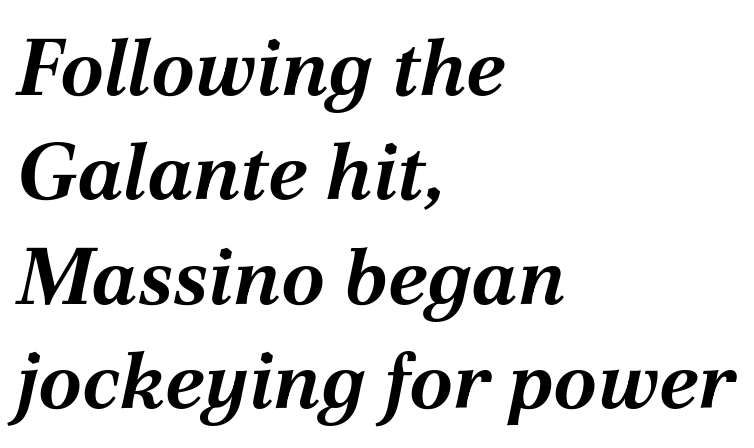
The image shows 79 px bold type, italic (leaning right); set left-aligned, normal line spacing (1.32x), normal letter spacing, not underlined; medium stroke contrast and a medium x-height.
